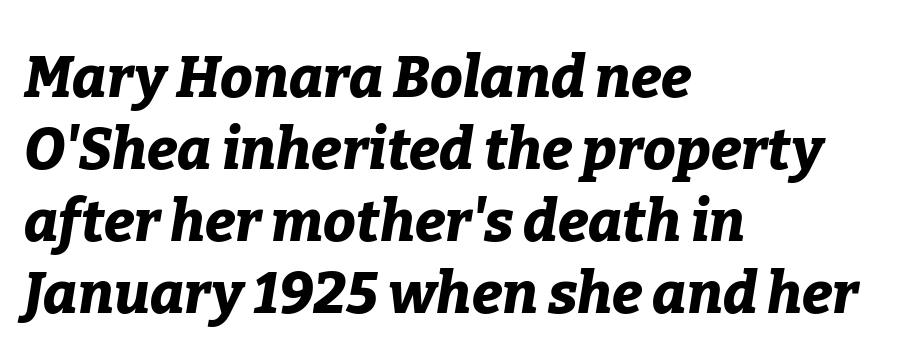
{"italic": "yes", "lean": "right", "slant_degrees": 9, "bold": "yes", "weight": "bold", "width": "normal", "stroke_contrast": "low", "x_height": "medium", "monospaced": "no", "underline": "no", "align": "left", "line_spacing_ratio": 1.24, "letter_spacing": "normal", "letter_spacing_em": 0.0, "glyph_px": 58}
